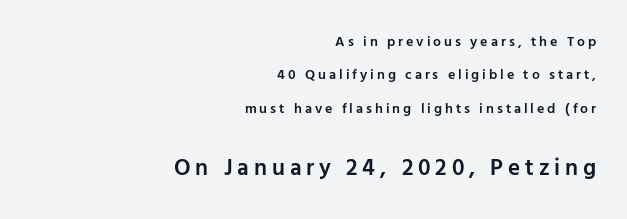
Q: Is the text bold? A: Semi-bold.
Q: Is the text italic (slanted)? A: No, it is upright.
Q: Is the text underlined? A: No.
Q: How is the paragraph aligned? A: Right-aligned.
Q: Is the spacing between letters normal or unusually wide? A: Unusually wide.
Q: Is the spacing between lines tight, normal or loose? A: Loose.
Q: Which block of text is set in a larger size, the first (top) or the second (bottom)? A: The second (bottom) one.
